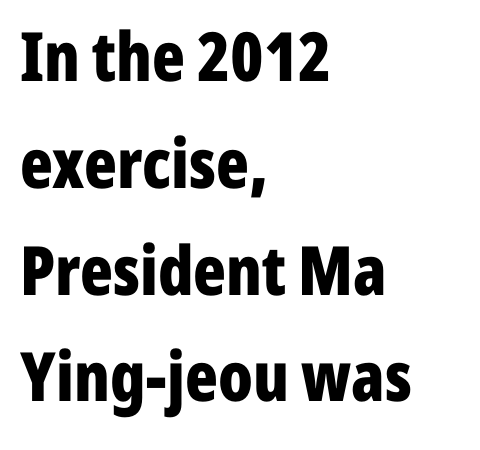
Q: Is the text bold? A: Yes.
Q: Is the text italic (slanted)? A: No, it is upright.
Q: Is the typeface a serif or a sans-serif typeface? A: Sans-serif.
Q: Is the text underlined? A: No.
Q: How is the paragraph aligned? A: Left-aligned.
Q: Is the spacing between letters normal or unusually wide? A: Normal.
Q: Is the spacing between lines tight, normal or loose? A: Normal.
Q: Width (condensed, normal, or wide)? A: Condensed.
Q: Stroke contrast? A: Low.
Q: x-height? A: Medium.
Q: Monospaced? A: No.
